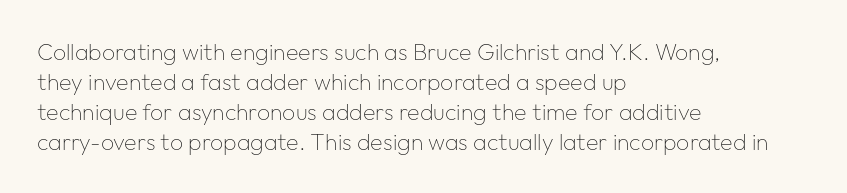
The lines are quadded left. The font sits on the lighter half of the weight spectrum, regular included. Tracking here is standard; glyphs follow each other at the usual distance. Italic? Not at all — the glyphs are vertical. Rule under the text: the space is simply empty.
